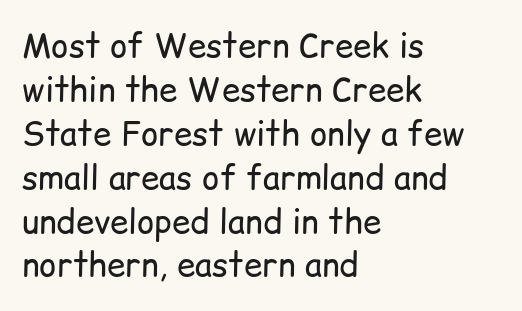
Q: Is the text bold? A: No.
Q: Is the text italic (slanted)? A: No, it is upright.
Q: Is the typeface a serif or a sans-serif typeface? A: Sans-serif.
Q: Is the text underlined? A: No.
Q: How is the paragraph aligned? A: Left-aligned.
Q: Is the spacing between letters normal or unusually wide? A: Normal.
Q: Is the spacing between lines tight, normal or loose? A: Normal.
Q: Width (condensed, normal, or wide)? A: Normal.
Q: Stroke contrast? A: Low.
Q: x-height? A: Medium.
Q: Monospaced? A: No.
